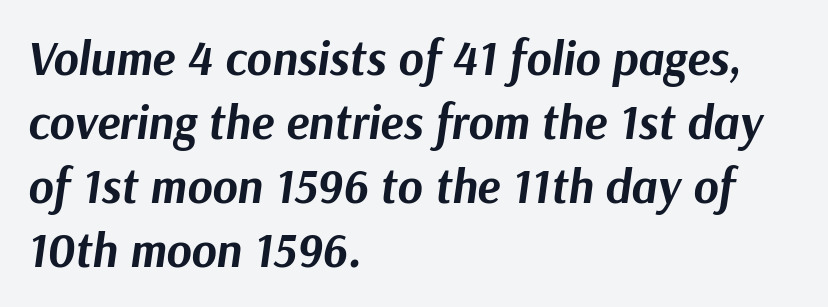
{"italic": "yes", "lean": "right", "slant_degrees": 9, "bold": "yes", "weight": "bold", "width": "normal", "stroke_contrast": "medium", "x_height": "medium", "monospaced": "no", "underline": "no", "align": "left", "line_spacing": "normal", "line_spacing_ratio": 1.33, "letter_spacing": "normal", "letter_spacing_em": 0.0, "glyph_px": 48}
